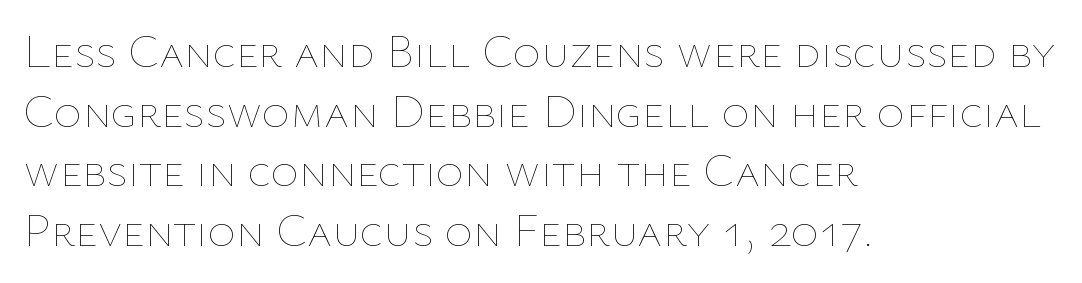
{"italic": "no", "bold": "no", "weight": "thin", "width": "normal", "stroke_contrast": "low", "x_height": "medium", "monospaced": "no", "underline": "no", "align": "left", "line_spacing_ratio": 1.24, "letter_spacing": "normal", "letter_spacing_em": 0.0, "glyph_px": 48}
